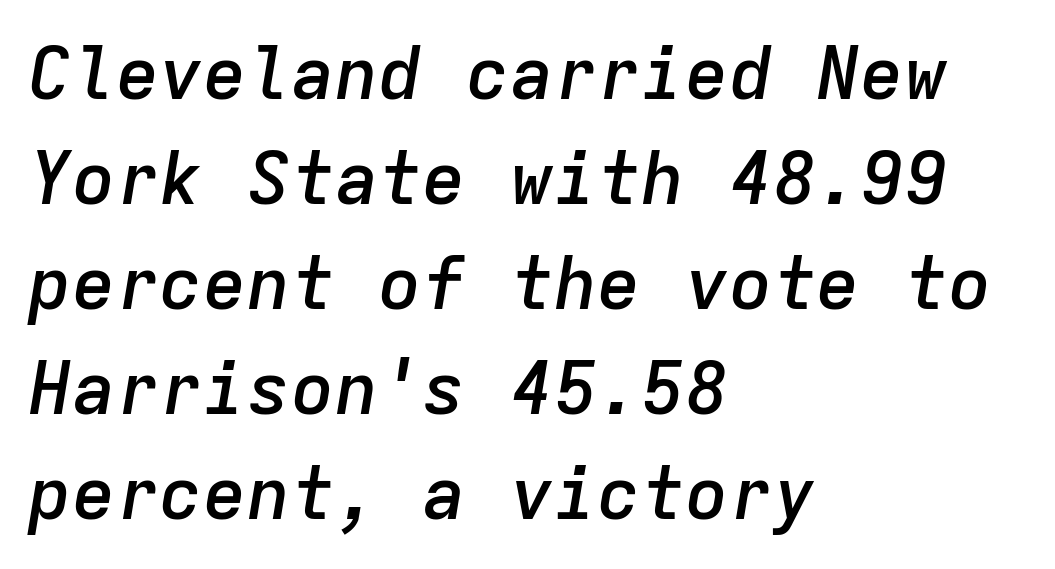
{"italic": "yes", "lean": "right", "slant_degrees": 9, "bold": "semi", "weight": "semibold", "width": "normal", "stroke_contrast": "low", "x_height": "medium", "monospaced": "yes", "underline": "no", "align": "left", "line_spacing": "normal", "line_spacing_ratio": 1.44, "letter_spacing": "normal", "letter_spacing_em": 0.0, "glyph_px": 73}
